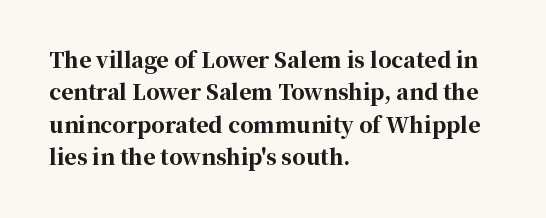
{"italic": "no", "bold": "yes", "underline": "no", "align": "left", "line_spacing": "normal", "line_spacing_ratio": 1.54, "letter_spacing": "normal", "letter_spacing_em": 0.0, "glyph_px": 21}
